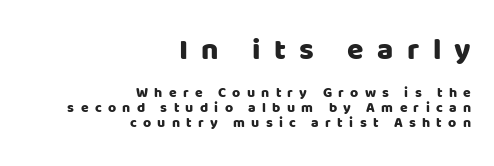
The passage shown is typed in a proportional face where columns would drift. Italic: no, the glyphs are upright roman. The passage shown is typeset with a sans-serif family. Every row of glyphs terminates at an identical x-position on the right.
